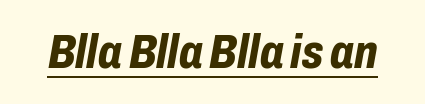
{"italic": "yes", "lean": "right", "slant_degrees": 10, "bold": "yes", "weight": "bold", "width": "condensed", "stroke_contrast": "low", "x_height": "medium", "monospaced": "no", "underline": "yes", "letter_spacing": "normal", "letter_spacing_em": 0.0, "glyph_px": 48}
